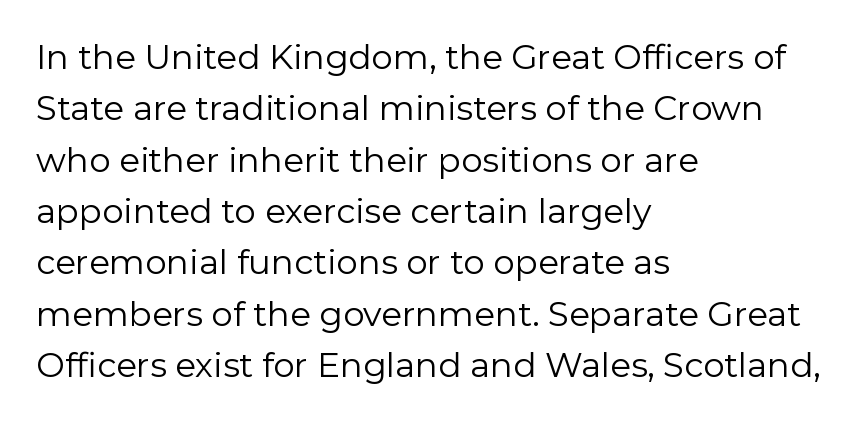
Students, observe: this is what conventionally led text looks like. Underline: absent. Each letter keeps its own natural width here, so spacing adapts to shape. The letterforms sit at book weight or below. Characters follow at the spacing the type designer built in.
